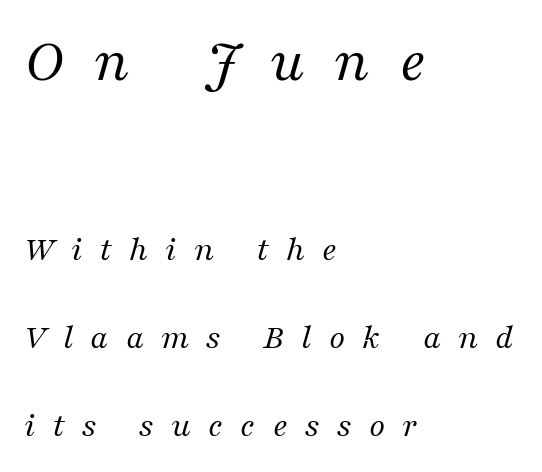
The image shows 63 px regular-weight serif type, italic (leaning right); set left-aligned, loose line spacing (2.44x), unusually wide letter spacing (+0.48 em), not underlined; the first (top) block is 1.75x larger; medium stroke contrast and a medium x-height.
